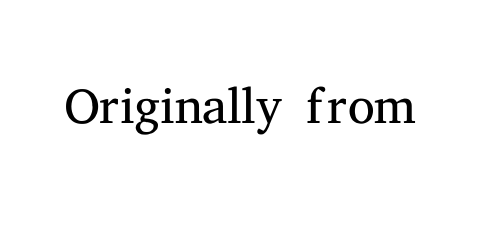
{"serif": "yes", "italic": "no", "bold": "no", "weight": "light", "width": "normal", "stroke_contrast": "medium", "x_height": "medium", "monospaced": "no", "underline": "no", "letter_spacing": "normal", "letter_spacing_em": 0.0, "glyph_px": 76}
